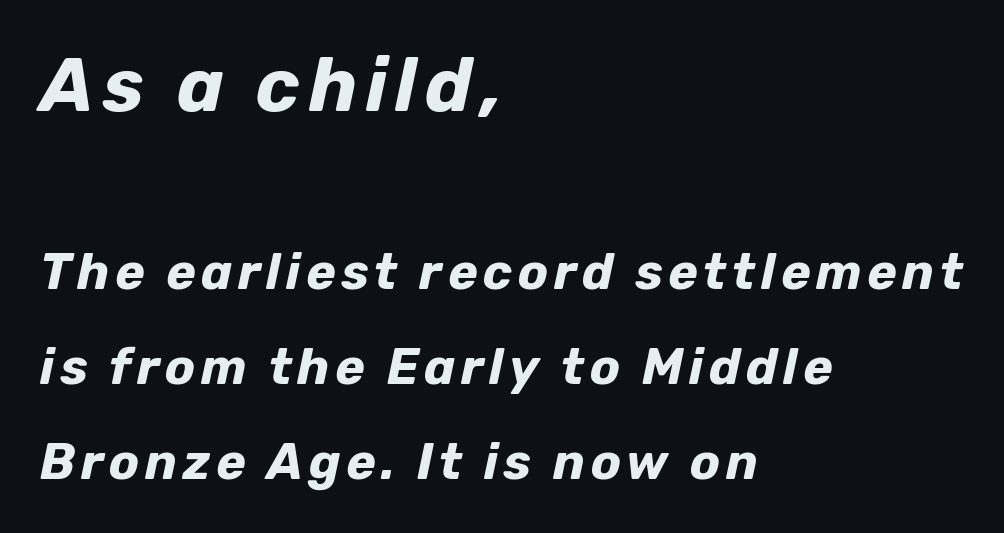
{"italic": "yes", "lean": "right", "slant_degrees": 12, "bold": "yes", "weight": "bold", "width": "normal", "stroke_contrast": "low", "x_height": "medium", "monospaced": "no", "underline": "no", "align": "left", "line_spacing": "loose", "line_spacing_ratio": 1.9, "larger_block": "first", "size_ratio": 1.5, "glyph_px": 75}
